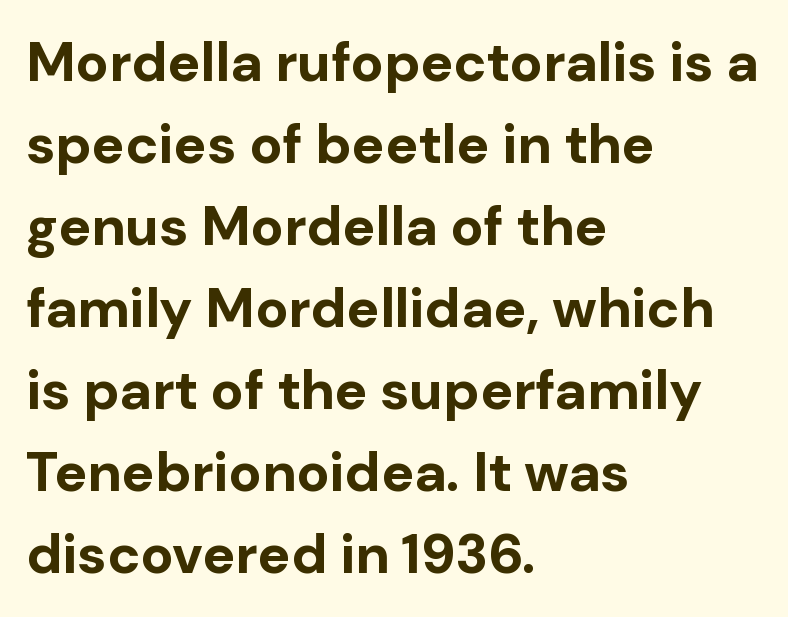
The image shows 55 px bold sans-serif type, upright; set left-aligned, normal line spacing (1.49x), normal letter spacing, not underlined; low stroke contrast and a medium x-height.
